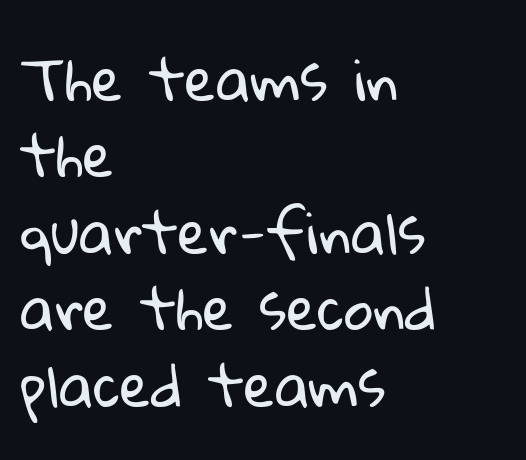
Q: Is the text bold? A: No.
Q: Is the typeface a serif or a sans-serif typeface? A: Sans-serif.
Q: Is the text underlined? A: No.
Q: How is the paragraph aligned? A: Left-aligned.
Q: Is the spacing between letters normal or unusually wide? A: Normal.
Q: Is the spacing between lines tight, normal or loose? A: Normal.
Q: Width (condensed, normal, or wide)? A: Normal.
Q: Stroke contrast? A: Low.
Q: x-height? A: Medium.
Q: Monospaced? A: No.
